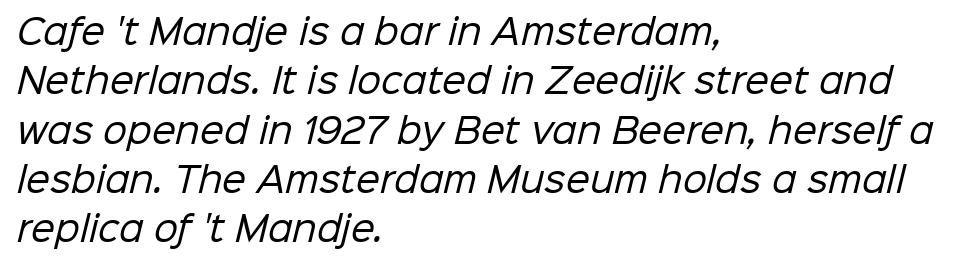
No extra tracking has been applied to these lines. Notice how the passage keeps a crisp vertical edge on the left only. This rendering features lettering with no underline. Whoever set this chose a conventional vertical rhythm. This is sans-serif lettering, the kind often seen on screens and signage.
